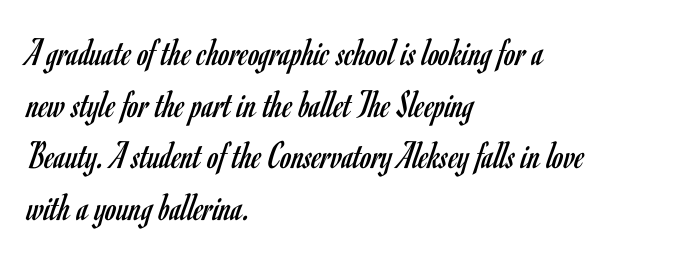
Q: Is the text bold? A: No.
Q: Is the text italic (slanted)? A: Yes.
Q: Is the typeface a serif or a sans-serif typeface? A: Sans-serif.
Q: Is the text underlined? A: No.
Q: How is the paragraph aligned? A: Left-aligned.
Q: Is the spacing between letters normal or unusually wide? A: Normal.
Q: Is the spacing between lines tight, normal or loose? A: Normal.
Q: Width (condensed, normal, or wide)? A: Condensed.
Q: Stroke contrast? A: Low.
Q: x-height? A: Small.
Q: Monospaced? A: No.
